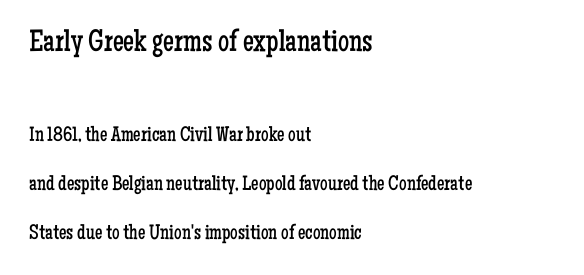
{"serif": "yes", "italic": "no", "bold": "no", "weight": "regular", "width": "condensed", "stroke_contrast": "low", "x_height": "medium", "monospaced": "no", "underline": "no", "align": "left", "line_spacing": "loose", "line_spacing_ratio": 2.33, "letter_spacing": "normal", "letter_spacing_em": 0.0, "larger_block": "first", "size_ratio": 1.48, "glyph_px": 31}
